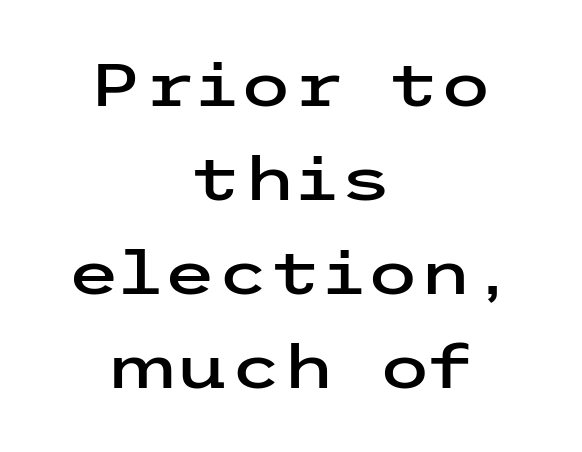
The image shows 61 px wide sans-serif type, upright; set centered, normal line spacing (1.54x), normal letter spacing, not underlined; low stroke contrast and a medium x-height.
